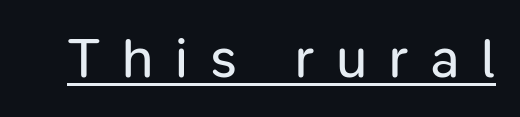
Q: Is the text bold? A: No.
Q: Is the text italic (slanted)? A: No, it is upright.
Q: Is the typeface a serif or a sans-serif typeface? A: Sans-serif.
Q: Is the text underlined? A: Yes.
Q: Is the spacing between letters normal or unusually wide? A: Unusually wide.
Q: Width (condensed, normal, or wide)? A: Normal.
Q: Stroke contrast? A: Low.
Q: x-height? A: Medium.
Q: Monospaced? A: No.
